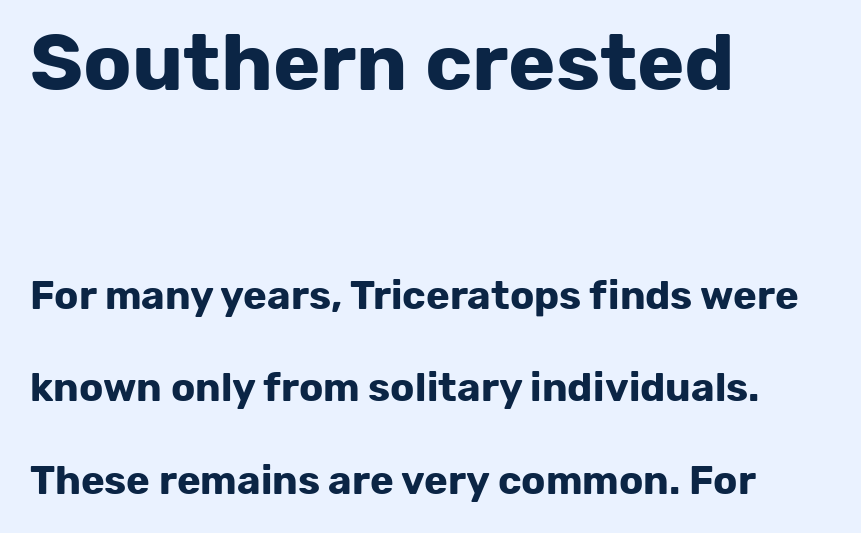
{"serif": "no", "italic": "no", "bold": "yes", "weight": "bold", "width": "normal", "stroke_contrast": "low", "x_height": "medium", "monospaced": "no", "underline": "no", "align": "left", "line_spacing": "loose", "line_spacing_ratio": 2.31, "letter_spacing": "normal", "letter_spacing_em": 0.0, "larger_block": "first", "size_ratio": 2.0, "glyph_px": 80}
